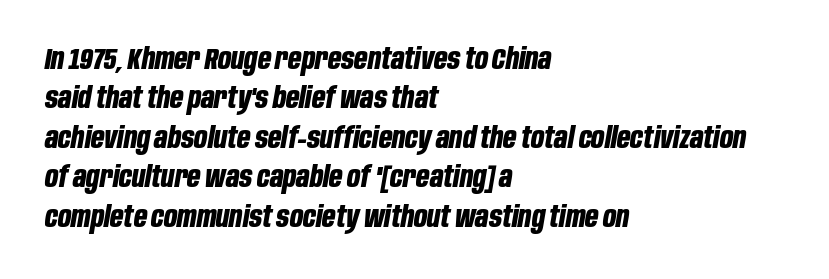
Is there much room between lines? A standard amount, neither cramped nor airy. Clear beneath every line of the passage. Words appear dense and cohesive because spacing is normal. Horizontally, the lines are justified to the leading edge only.
